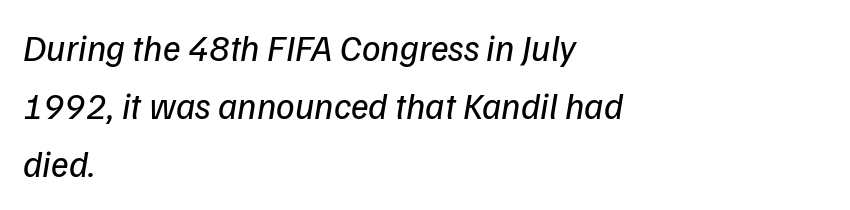
Is there much room between lines? A standard amount, neither cramped nor airy. Caption: multi-line text, flush left, ragged right. Observe the ordinary spacing: letters are neighbours, not strangers. Rule under the text: the space is simply empty. Emphasis-style slanted type is in use. Unbolded letterforms with no extra heft.
